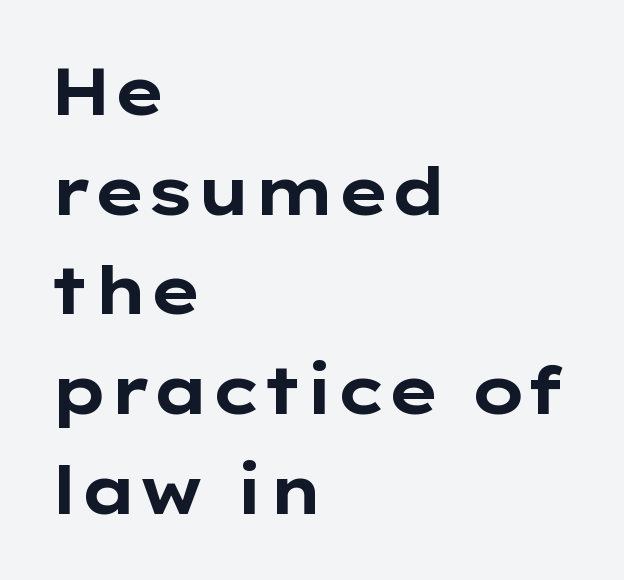
The image shows 66 px bold, wide sans-serif type, upright; set left-aligned, normal line spacing (1.51x), normal letter spacing, not underlined; low stroke contrast and a medium x-height.
